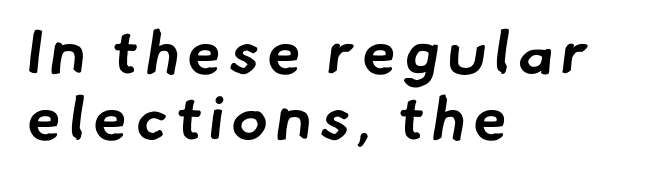
The image shows 61 px bold sans-serif type; set left-aligned, tight line spacing (1.08x), not underlined; low stroke contrast and a small x-height.
